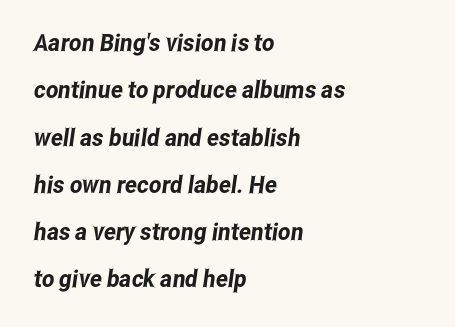
The image shows 24 px text type; set left-aligned, loose line spacing (1.97x), normal letter spacing, not underlined.
